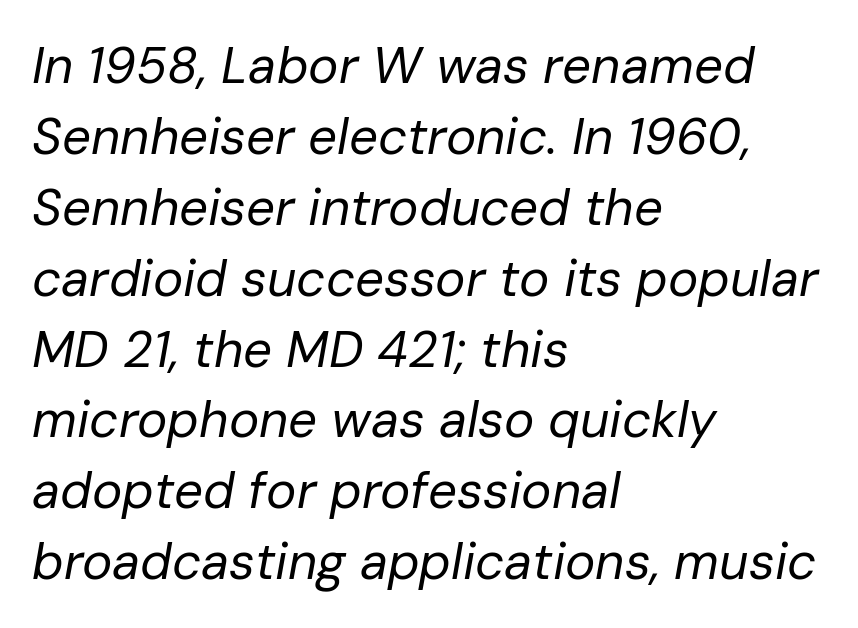
{"italic": "yes", "lean": "right", "slant_degrees": 10, "bold": "no", "weight": "regular", "width": "normal", "stroke_contrast": "low", "x_height": "medium", "monospaced": "no", "underline": "no", "align": "left", "line_spacing": "normal", "line_spacing_ratio": 1.39, "letter_spacing": "normal", "letter_spacing_em": 0.0, "glyph_px": 51}
